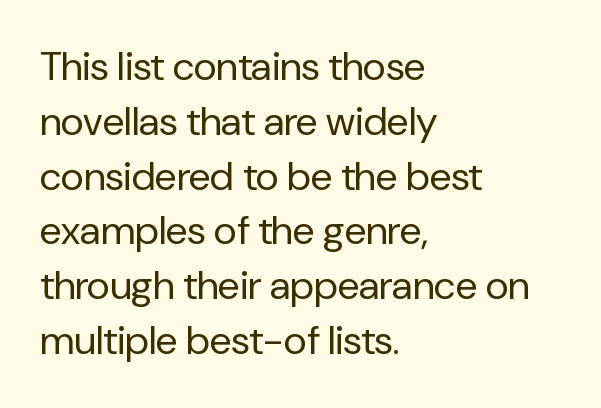
The image shows 40 px regular-weight sans-serif type, upright; set left-aligned, normal line spacing (1.37x), normal letter spacing, not underlined; low stroke contrast and a medium x-height.
